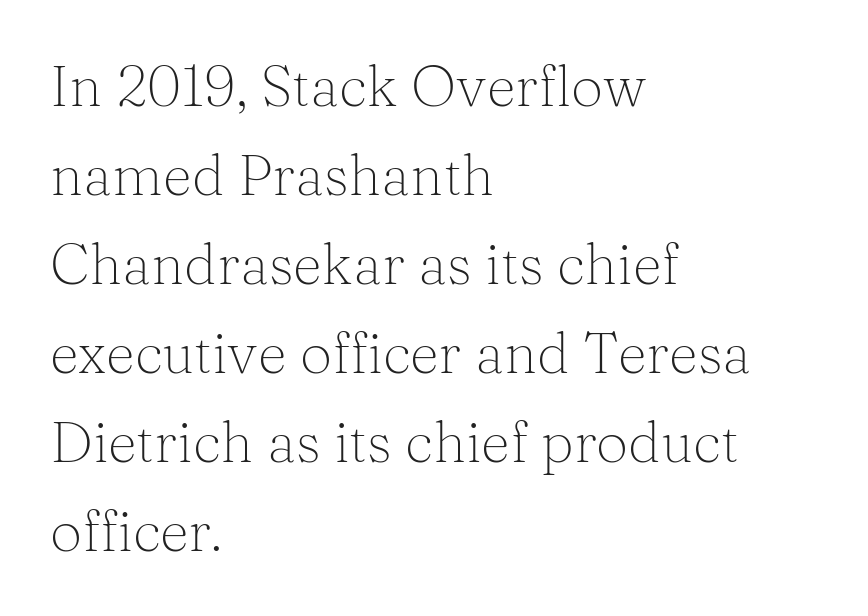
Posture: upright roman. The rendering uses natural spacing where letterforms have individual widths. Baseline-to-baseline distance is the conventional proportion of letter height. Words float on clear page, feet unadorned.
